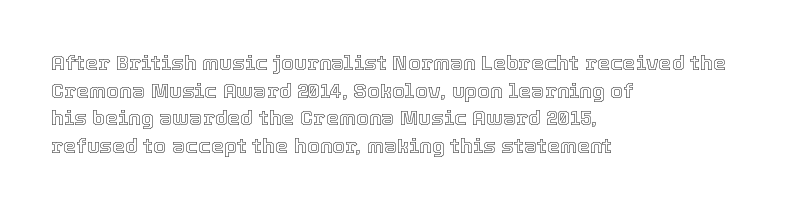
Q: Is the text italic (slanted)? A: No, it is upright.
Q: Is the text underlined? A: No.
Q: How is the paragraph aligned? A: Left-aligned.
Q: Is the spacing between letters normal or unusually wide? A: Normal.
Q: Is the spacing between lines tight, normal or loose? A: Normal.
